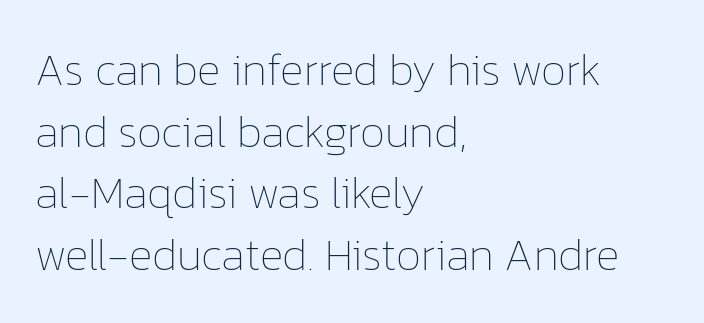
The passage shown is not underscored anywhere. The type is set solid horizontally, with unmodified tracking. The weight tops out at a normal text grade. Think of a printed novel: that variable character pitch is what you see here.
